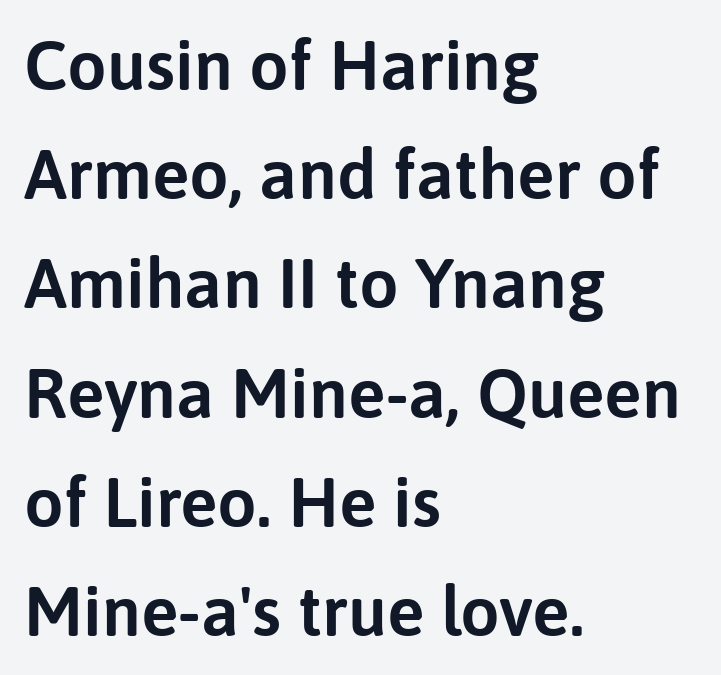
The type is set solid horizontally, with unmodified tracking. If you measured baseline to baseline, you'd find a middling distance. These lines stack with their left ends in a neat column. The face used here is a sans, in the tradition of grotesques and geometrics. Proportional: the letters do not fall into vertical columns. Posture: straight, roman, zero tilt.
